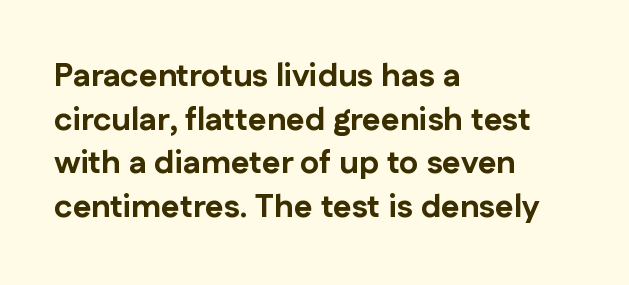
The image shows 32 px bold sans-serif type, upright; set left-aligned, normal line spacing (1.36x), normal letter spacing, not underlined; low stroke contrast and a medium x-height.
